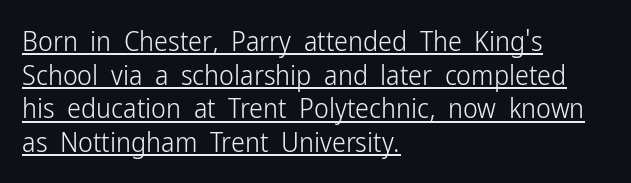
Unlike a traditional serif, this face leaves its strokes unadorned. A typesetter would mark this as roman, not italic. Think of a printed novel: that variable character pitch is what you see here. Visually the block forms a straight wall on the left and a jagged coastline on the right. Nothing unusual about the tracking: characters are spaced as the font intends.
